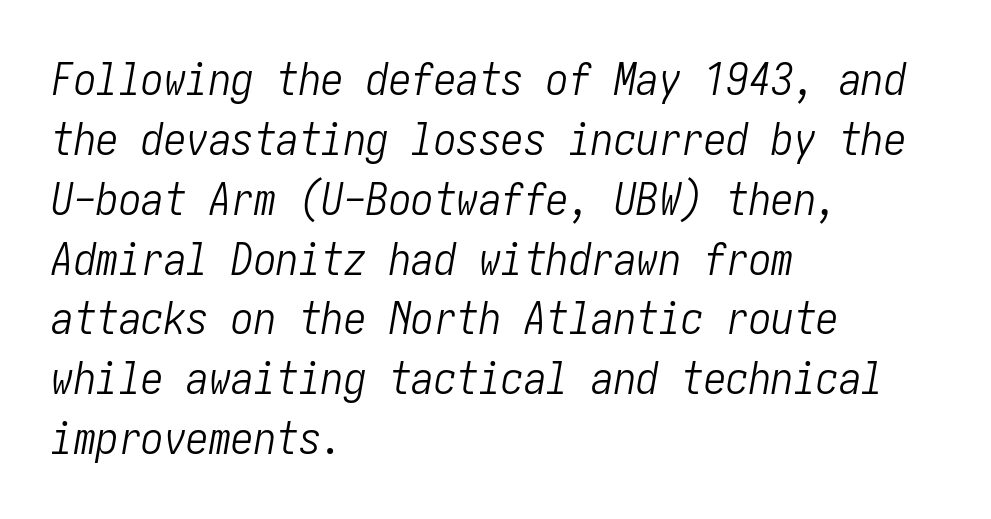
{"italic": "yes", "lean": "right", "slant_degrees": 10, "bold": "no", "weight": "light", "width": "condensed", "stroke_contrast": "low", "x_height": "medium", "underline": "no", "align": "left", "line_spacing": "normal", "line_spacing_ratio": 1.33, "letter_spacing": "normal", "letter_spacing_em": 0.0, "glyph_px": 45}
